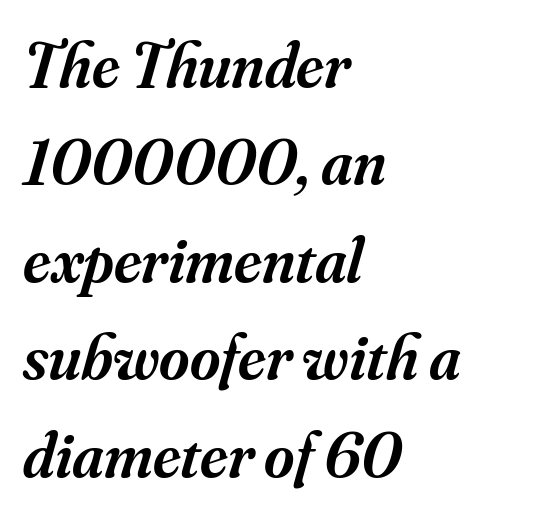
Think of a printed novel: that variable character pitch is what you see here. Nothing unusual about the tracking: characters are spaced as the font intends. Just letters on the line, the space beneath them empty. Slanted lettering throughout. Moderately thickened strokes mark this as semibold type. This sample is left-justified, so line endings fall wherever the words run out.
